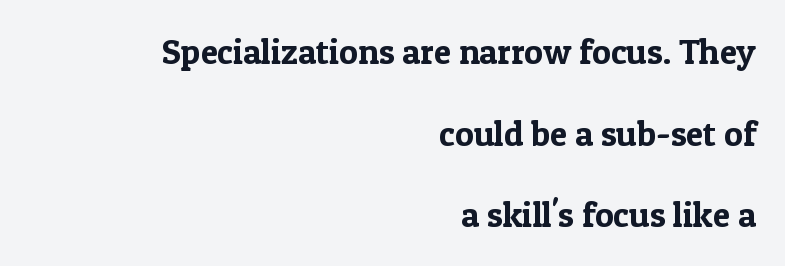
The image shows 35 px serif type, upright; set right-aligned, loose line spacing (2.33x), normal letter spacing, not underlined; a medium x-height.
